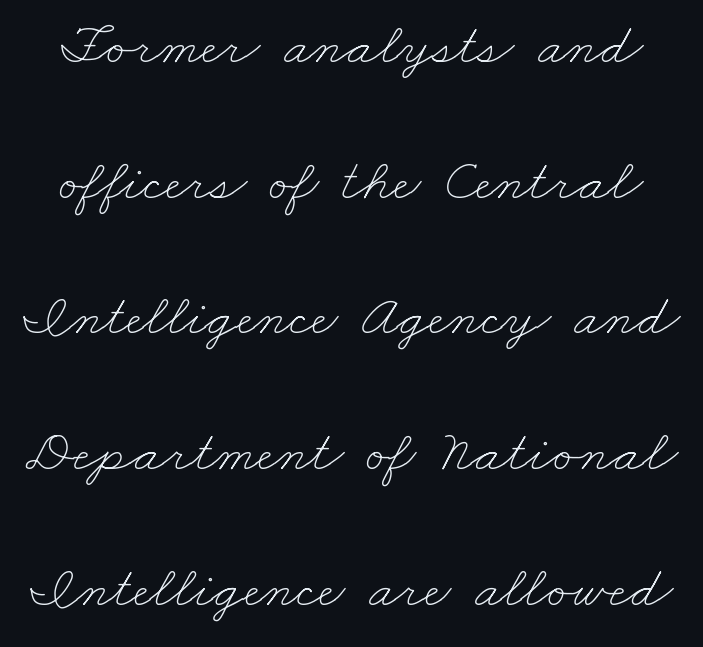
The image shows 59 px thin, wide type; set loose line spacing (2.3x), normal letter spacing, not underlined; low stroke contrast and a small x-height.
